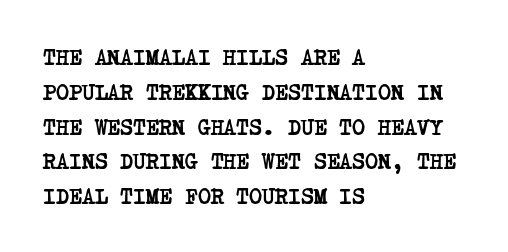
{"bold": "yes", "underline": "no", "align": "left", "line_spacing": "normal", "line_spacing_ratio": 1.58, "letter_spacing": "normal", "letter_spacing_em": 0.0, "glyph_px": 22}
